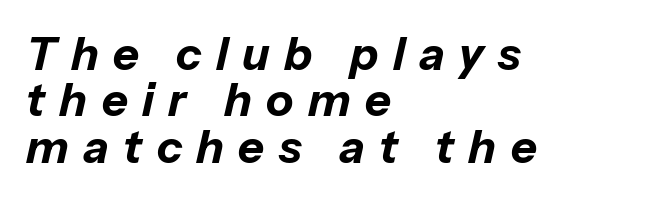
Q: Is the text bold? A: Yes.
Q: Is the text italic (slanted)? A: Yes, it leans right by about 13 degrees.
Q: Is the text underlined? A: No.
Q: How is the paragraph aligned? A: Left-aligned.
Q: Is the spacing between letters normal or unusually wide? A: Unusually wide.
Q: Is the spacing between lines tight, normal or loose? A: Tight.
Q: Width (condensed, normal, or wide)? A: Normal.
Q: Stroke contrast? A: Low.
Q: x-height? A: Medium.
Q: Monospaced? A: No.
